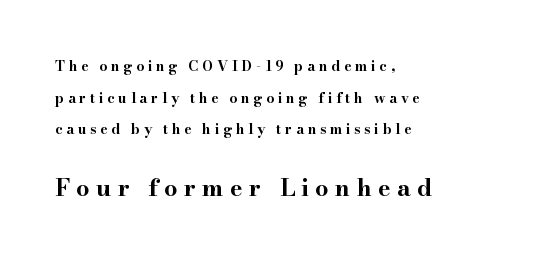
Q: Is the text bold? A: Yes.
Q: Is the text italic (slanted)? A: No, it is upright.
Q: Is the text underlined? A: No.
Q: How is the paragraph aligned? A: Left-aligned.
Q: Is the spacing between letters normal or unusually wide? A: Unusually wide.
Q: Is the spacing between lines tight, normal or loose? A: Loose.
Q: Which block of text is set in a larger size, the first (top) or the second (bottom)? A: The second (bottom) one.
